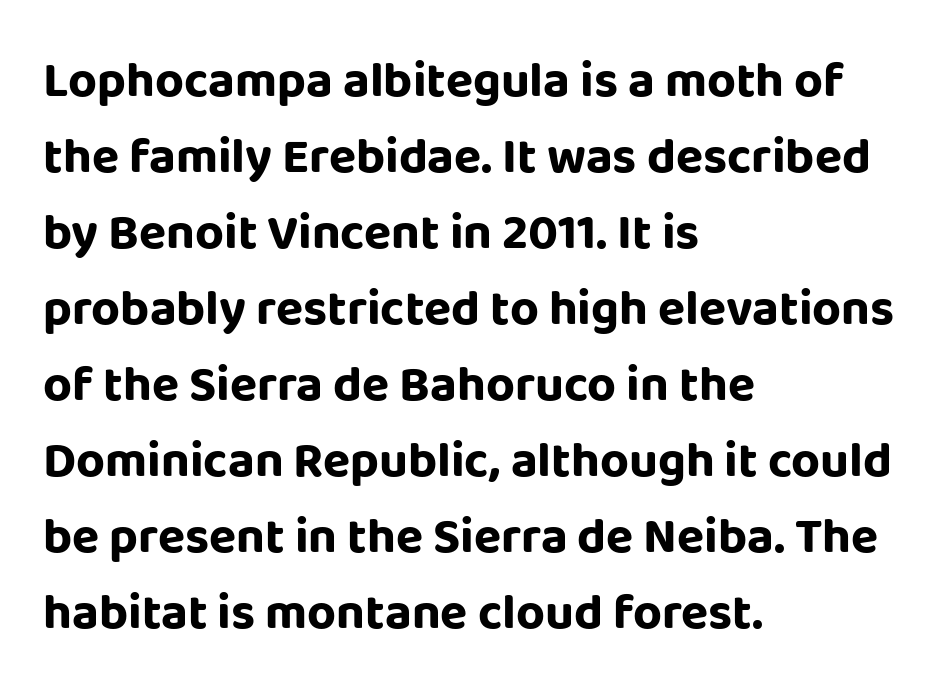
The text block is weighted toward the left margin, trailing off unevenly rightward. Look at the bottom of the vertical strokes: they stop flat, with no serifs. Underlining? Definitely not there. The rendering uses a bold face; every stroke is thick and dark. Unlike italic type, these characters show no tilt at all.
